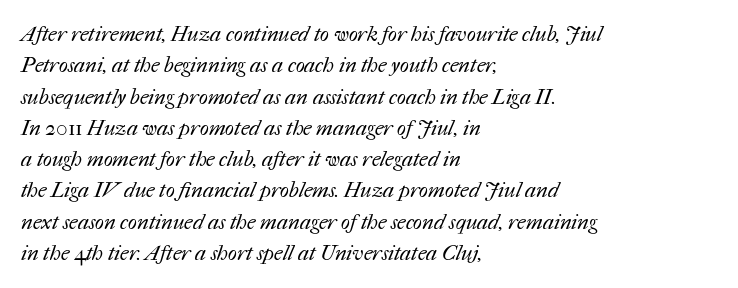
The image shows 21 px text type; set left-aligned, normal line spacing (1.49x), normal letter spacing, not underlined.
